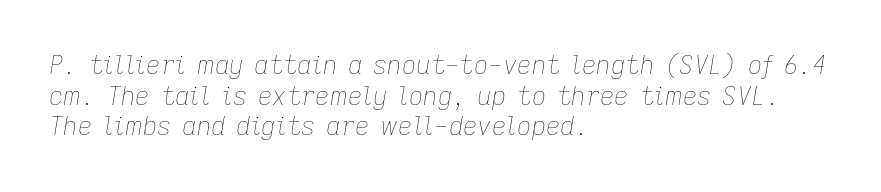
The image shows 25 px text type, italic (leaning right); set left-aligned, line spacing 1.23x, normal letter spacing, not underlined.
